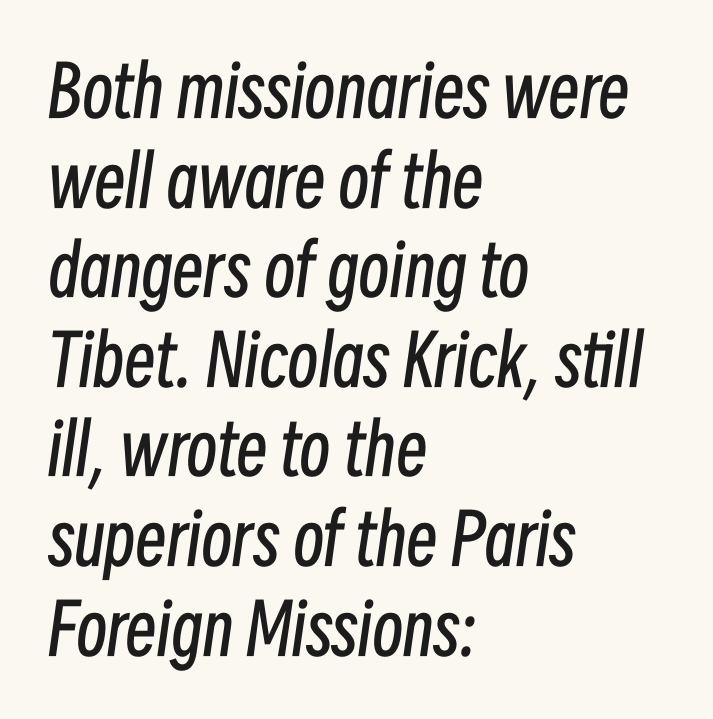
Stems here are at most as thick as an everyday book face. The passage shown leans; its letterforms are oblique. The letters advance in unequal steps, a hallmark of proportional type. Notice how the passage keeps a crisp vertical edge on the left only. Type without underlining. Compared with typical paragraphs, the rows here are spaced about the same.
